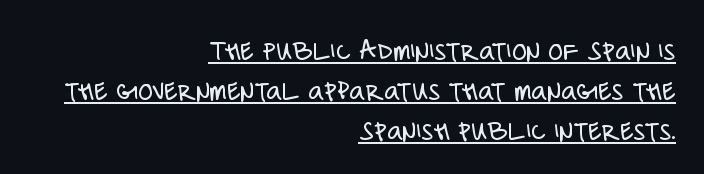
{"serif": "no", "italic": "no", "bold": "no", "weight": "light", "width": "condensed", "stroke_contrast": "low", "x_height": "large", "monospaced": "no", "underline": "yes", "align": "right", "line_spacing": "normal", "line_spacing_ratio": 1.33, "letter_spacing": "normal", "letter_spacing_em": 0.0, "glyph_px": 30}
